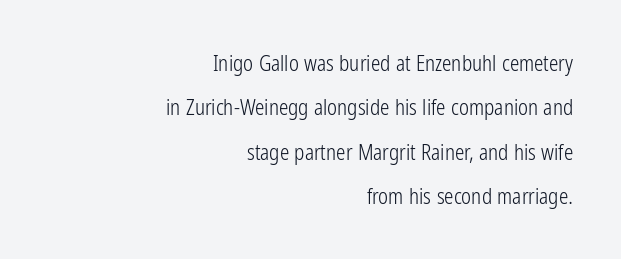
The image shows 21 px text type, upright; set right-aligned, loose line spacing (2.11x), normal letter spacing, not underlined.
